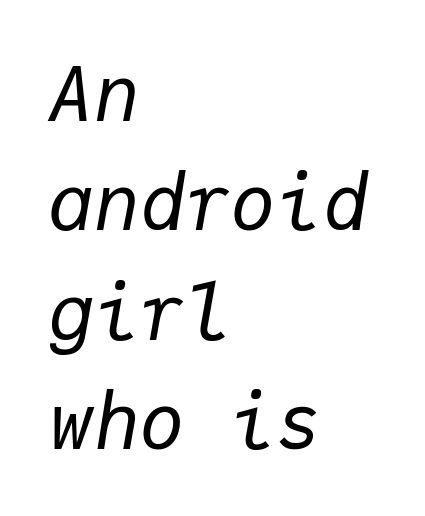
Q: Is the text bold? A: No.
Q: Is the text italic (slanted)? A: Yes, it leans right by about 9 degrees.
Q: Is the text underlined? A: No.
Q: How is the paragraph aligned? A: Left-aligned.
Q: Is the spacing between letters normal or unusually wide? A: Normal.
Q: Is the spacing between lines tight, normal or loose? A: Normal.
Q: Width (condensed, normal, or wide)? A: Normal.
Q: Stroke contrast? A: Low.
Q: x-height? A: Medium.
Q: Monospaced? A: Yes.
